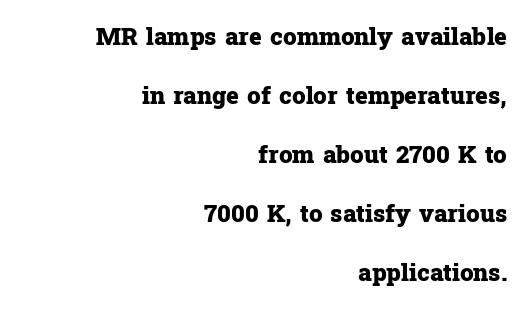
A bare baseline throughout the passage. Glyph-to-glyph distance matches everyday printed text. Nope, not italic — everything's standing straight. Interline gaps are noticeably wide in this sample. Thick stems and heavy bowls — unmistakably bold. Line endings align vertically; line beginnings do not.
